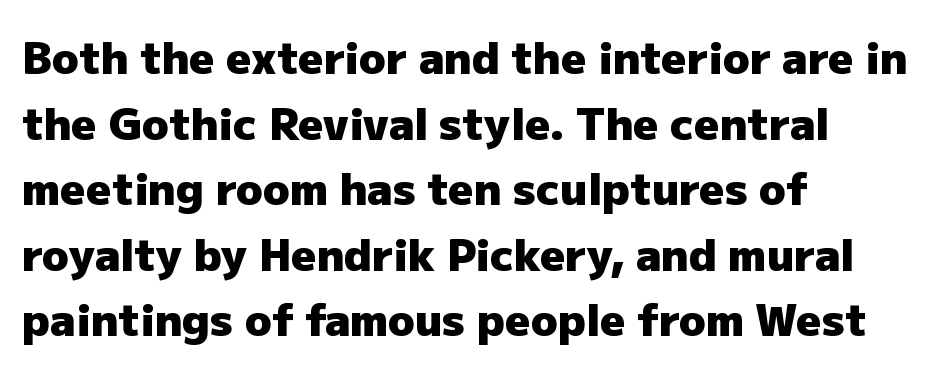
The image shows 44 px heavy sans-serif type, upright; set left-aligned, normal line spacing (1.49x), normal letter spacing, not underlined; low stroke contrast and a medium x-height.
